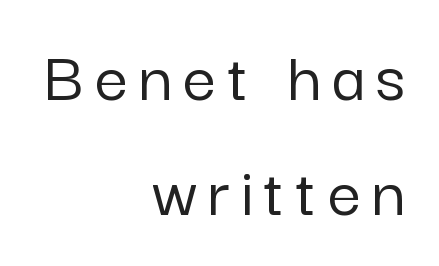
The image shows 74 px sans-serif type, upright; set right-aligned, normal line spacing (1.55x), not underlined; low stroke contrast and a medium x-height.
